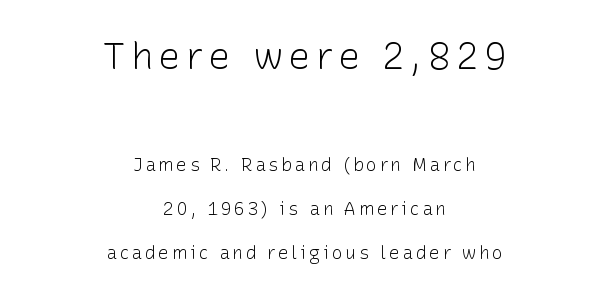
{"serif": "no", "italic": "no", "bold": "no", "weight": "light", "width": "normal", "stroke_contrast": "low", "x_height": "medium", "monospaced": "no", "underline": "no", "align": "center", "line_spacing": "loose", "line_spacing_ratio": 2.44, "larger_block": "first", "size_ratio": 2.06, "glyph_px": 37}
